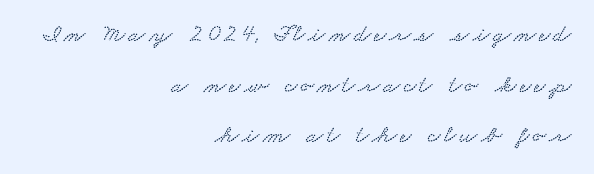
Q: Is the text underlined? A: No.
Q: How is the paragraph aligned? A: Right-aligned.
Q: Is the spacing between lines tight, normal or loose? A: Loose.
